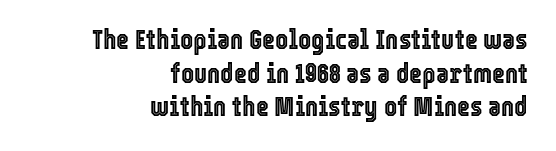
Q: Is the text italic (slanted)? A: No, it is upright.
Q: Is the text underlined? A: No.
Q: How is the paragraph aligned? A: Right-aligned.
Q: Is the spacing between letters normal or unusually wide? A: Normal.
Q: Width (condensed, normal, or wide)? A: Condensed.
Q: x-height? A: Medium.
Q: Monospaced? A: No.
